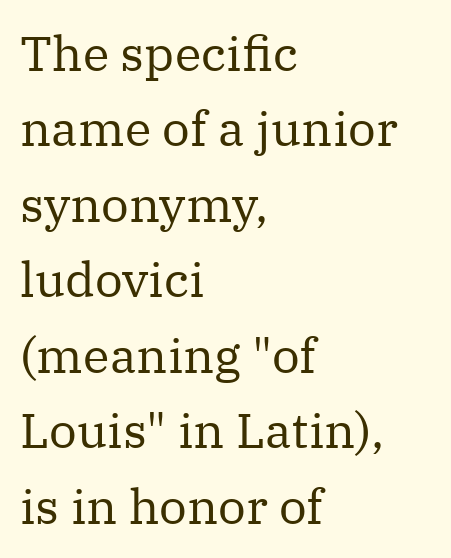
The image shows 49 px regular-weight serif type, upright; set left-aligned, normal line spacing (1.54x), normal letter spacing, not underlined; medium stroke contrast and a medium x-height.
